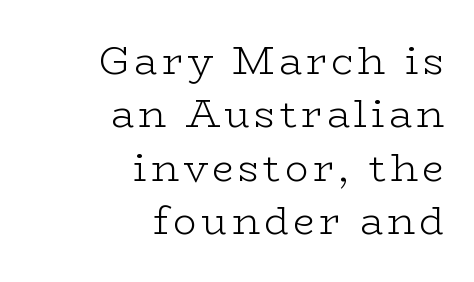
Lines of text with bare space underneath. The letters advance in unequal steps, a hallmark of proportional type. This is roman type, the default non-slanted kind. Where is the straight margin? On the right. The characters are drawn with everyday or finer stroke widths.
